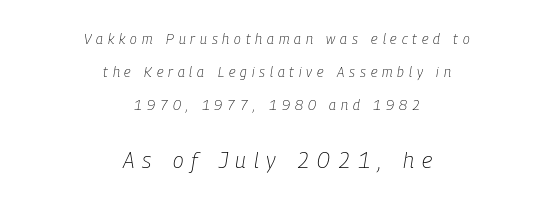
{"italic": "yes", "lean": "right", "slant_degrees": 9, "bold": "no", "underline": "no", "align": "center", "line_spacing": "loose", "line_spacing_ratio": 2.34, "letter_spacing": "wide", "letter_spacing_em": 0.35, "larger_block": "second", "size_ratio": 1.57, "glyph_px": 22}
